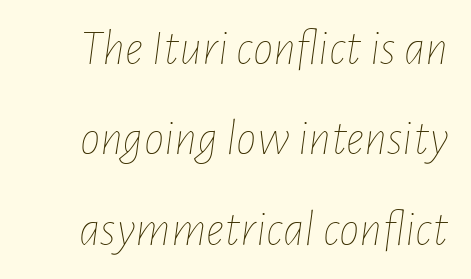
Q: Is the text bold? A: No.
Q: Is the text italic (slanted)? A: Yes, it leans right by about 7 degrees.
Q: Is the text underlined? A: No.
Q: Is the spacing between letters normal or unusually wide? A: Normal.
Q: Width (condensed, normal, or wide)? A: Condensed.
Q: Stroke contrast? A: Low.
Q: x-height? A: Medium.
Q: Monospaced? A: No.
